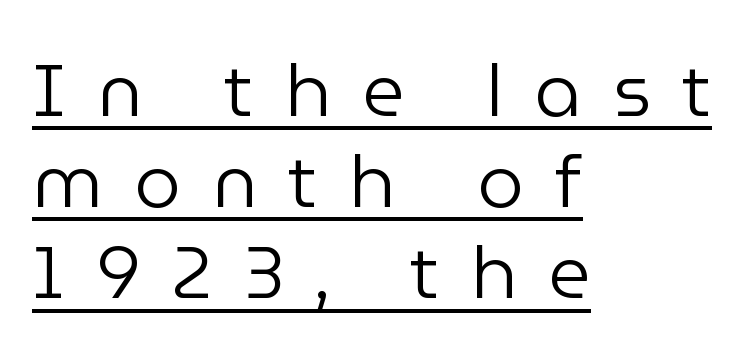
The lettering stays uniformly vertical, giving the passage a roman look. Each line of the rendering has a horizontal stroke beneath the glyphs. Between one letter and the next there's a generous, obvious gap. Does the leading feel generous? No, just average. This sample is left-justified, so line endings fall wherever the words run out.
